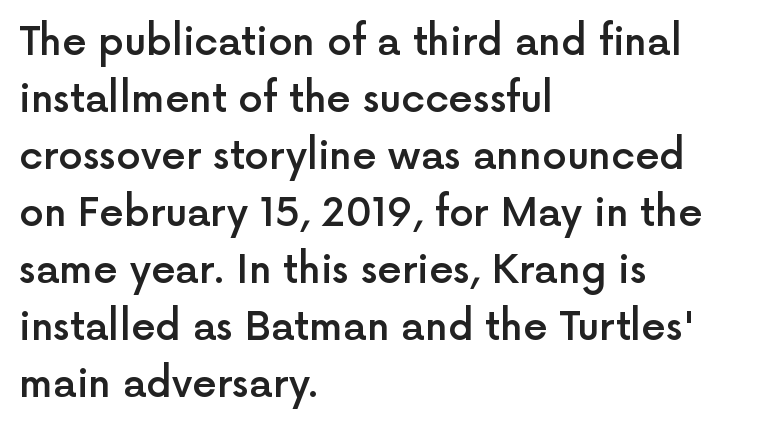
{"serif": "no", "italic": "no", "bold": "semi", "weight": "semibold", "width": "normal", "x_height": "medium", "monospaced": "no", "underline": "no", "align": "left", "line_spacing": "normal", "line_spacing_ratio": 1.46, "letter_spacing": "normal", "letter_spacing_em": 0.0, "glyph_px": 39}
